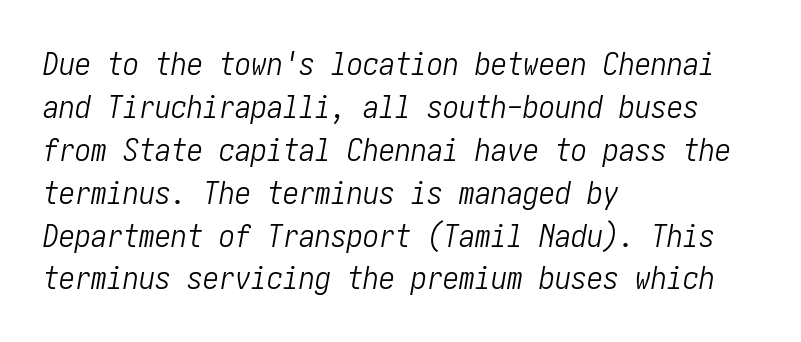
The image shows 32 px light, condensed type, italic (leaning right); set left-aligned, normal line spacing (1.34x), normal letter spacing, not underlined; low stroke contrast and a medium x-height.
